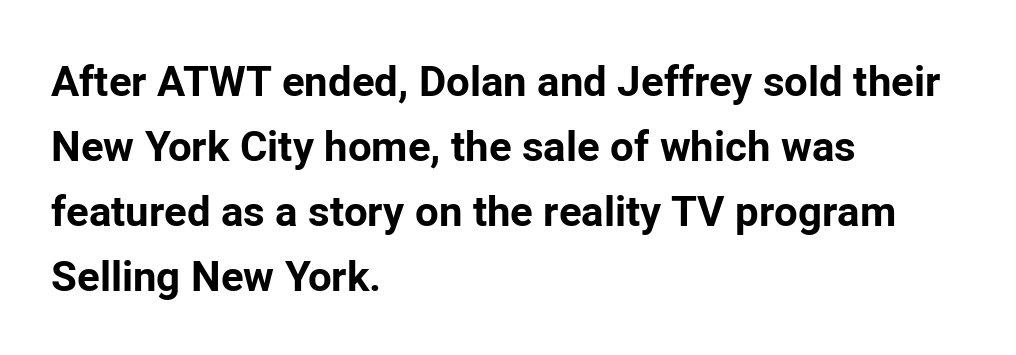
{"serif": "no", "italic": "no", "bold": "yes", "weight": "bold", "width": "normal", "stroke_contrast": "low", "x_height": "medium", "monospaced": "no", "underline": "no", "align": "left", "line_spacing": "normal", "line_spacing_ratio": 1.55, "letter_spacing": "normal", "letter_spacing_em": 0.0, "glyph_px": 42}
